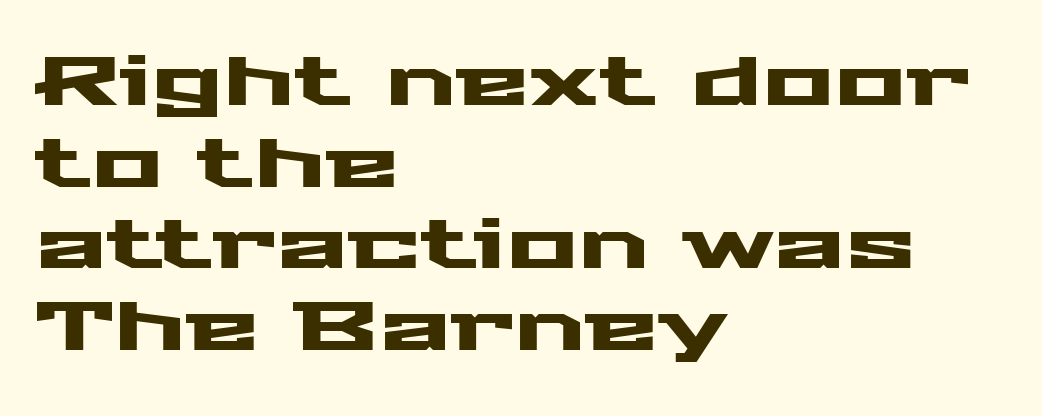
The image shows 67 px wide sans-serif type, upright; set left-aligned, line spacing 1.22x, normal letter spacing, not underlined; medium stroke contrast and a medium x-height.
